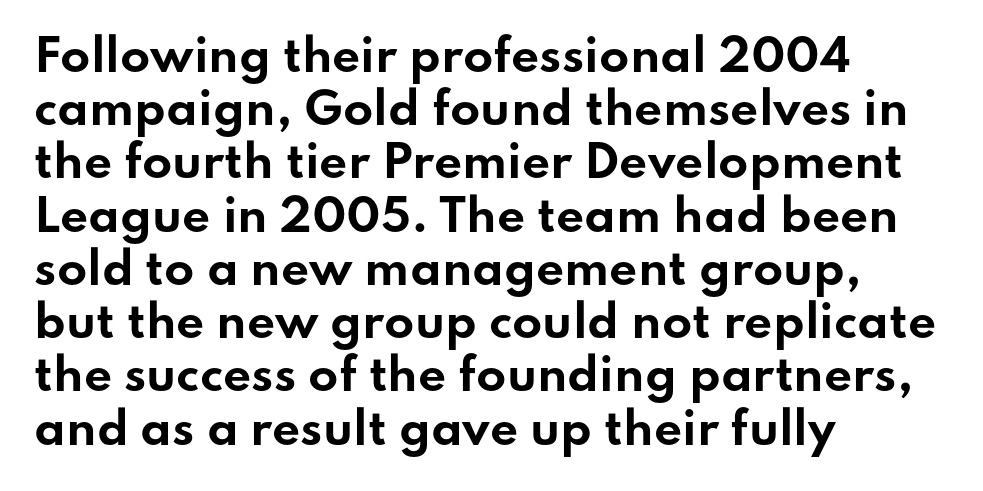
{"serif": "no", "italic": "no", "bold": "yes", "weight": "bold", "width": "wide", "stroke_contrast": "low", "x_height": "small", "monospaced": "no", "underline": "no", "align": "left", "line_spacing_ratio": 1.21, "letter_spacing": "normal", "letter_spacing_em": 0.0, "glyph_px": 44}
